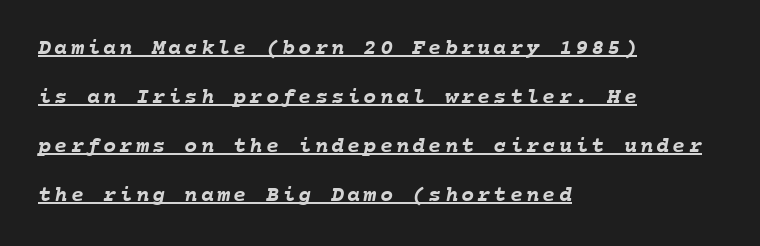
The image shows 22 px bold type; set left-aligned, loose line spacing (2.22x), underlined.
